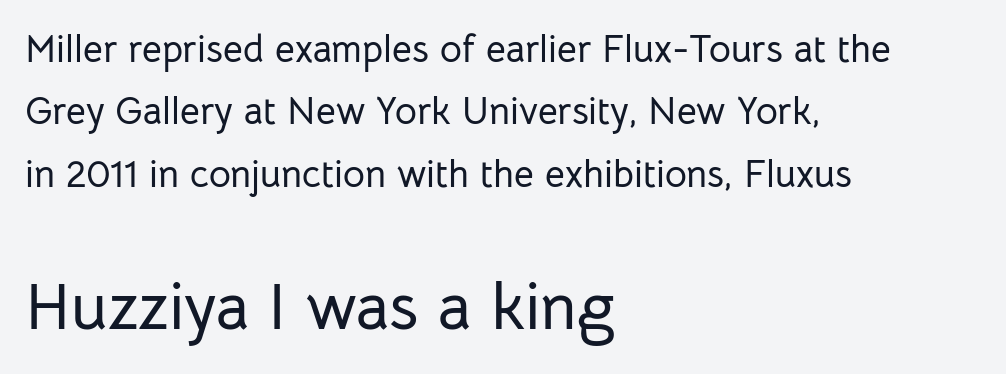
The image shows 66 px sans-serif type, upright; set left-aligned, normal line spacing (1.64x), normal letter spacing, not underlined; the second (bottom) block is 1.74x larger; low stroke contrast and a medium x-height.
